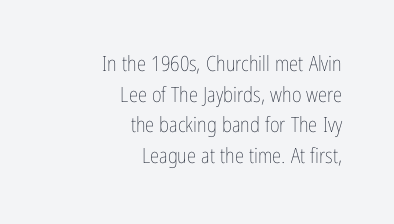
The image shows 21 px text type, upright; set right-aligned, normal line spacing (1.46x), normal letter spacing, not underlined.
